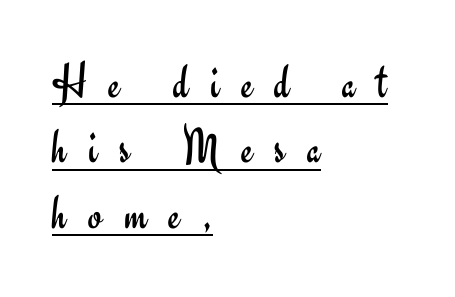
{"serif": "no", "bold": "no", "weight": "regular", "width": "normal", "stroke_contrast": "low", "x_height": "small", "monospaced": "no", "underline": "yes", "align": "left", "line_spacing": "normal", "line_spacing_ratio": 1.31, "letter_spacing": "wide", "letter_spacing_em": 0.44, "glyph_px": 50}
